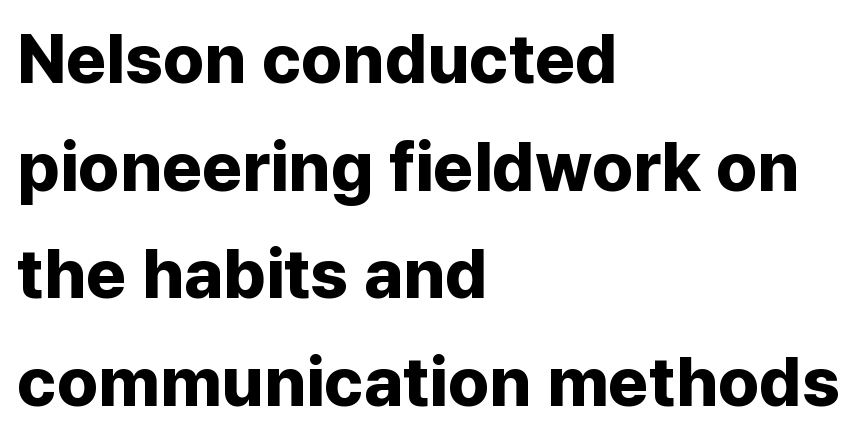
Every stem runs plumb, perpendicular to the baseline. Thick stems and heavy bowls — unmistakably bold. This block has exactly the height ordinary leading produces. How are the letters spaced? Ordinarily, with no added tracking.
